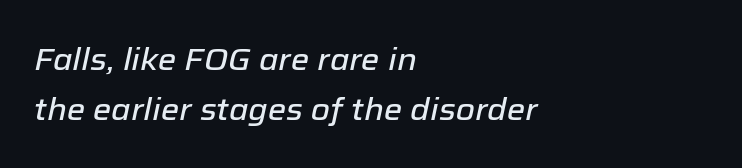
Q: Is the text italic (slanted)? A: Yes, it leans right by about 12 degrees.
Q: Is the text underlined? A: No.
Q: How is the paragraph aligned? A: Left-aligned.
Q: Is the spacing between letters normal or unusually wide? A: Normal.
Q: Is the spacing between lines tight, normal or loose? A: Normal.
Q: Width (condensed, normal, or wide)? A: Normal.
Q: Stroke contrast? A: Low.
Q: x-height? A: Medium.
Q: Monospaced? A: No.
